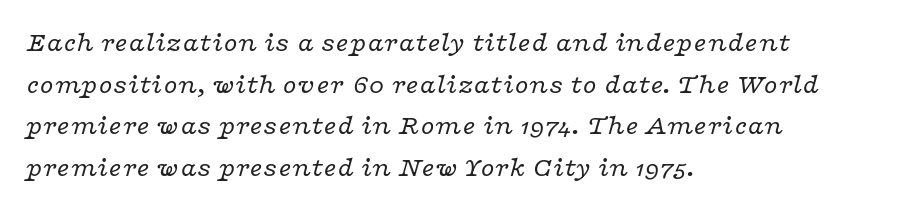
{"serif": "yes", "italic": "yes", "lean": "right", "slant_degrees": 16, "bold": "no", "weight": "regular", "width": "wide", "stroke_contrast": "low", "x_height": "medium", "monospaced": "no", "underline": "no", "align": "left", "line_spacing": "normal", "line_spacing_ratio": 1.49, "letter_spacing": "normal", "letter_spacing_em": 0.0, "glyph_px": 28}
